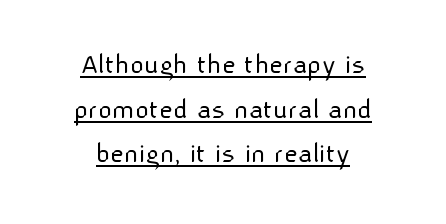
{"serif": "no", "italic": "no", "bold": "no", "weight": "light", "width": "normal", "stroke_contrast": "low", "x_height": "medium", "monospaced": "no", "underline": "yes", "align": "center", "line_spacing": "normal", "line_spacing_ratio": 1.49, "letter_spacing": "normal", "letter_spacing_em": 0.0, "glyph_px": 30}
